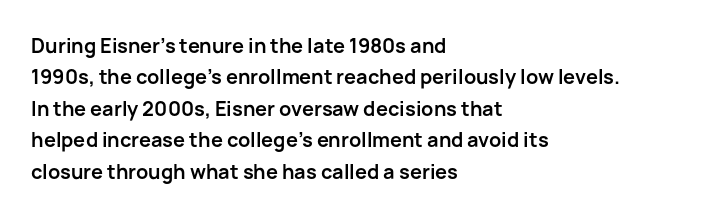
{"italic": "no", "bold": "yes", "underline": "no", "align": "left", "line_spacing": "normal", "line_spacing_ratio": 1.57, "letter_spacing": "normal", "letter_spacing_em": 0.0, "glyph_px": 20}
